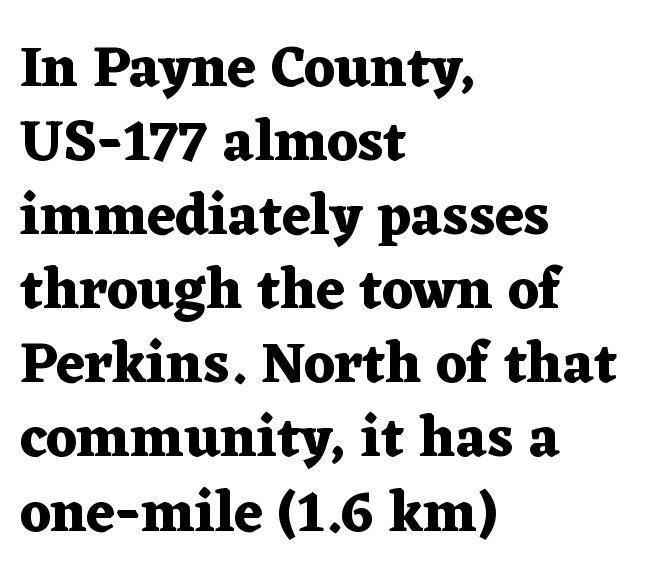
Q: Is the text bold? A: Yes.
Q: Is the text italic (slanted)? A: No, it is upright.
Q: Is the typeface a serif or a sans-serif typeface? A: Serif.
Q: Is the text underlined? A: No.
Q: How is the paragraph aligned? A: Left-aligned.
Q: Is the spacing between letters normal or unusually wide? A: Normal.
Q: Is the spacing between lines tight, normal or loose? A: Normal.
Q: Width (condensed, normal, or wide)? A: Wide.
Q: Stroke contrast? A: Medium.
Q: x-height? A: Medium.
Q: Monospaced? A: No.
